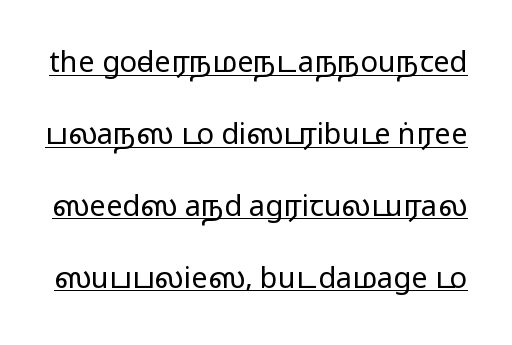
The image shows 29 px regular-weight, wide sans-serif type, upright; set loose line spacing (2.48x), normal letter spacing, underlined; low stroke contrast and a medium x-height.
